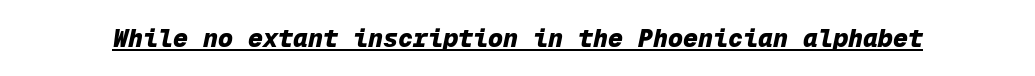
{"italic": "yes", "lean": "right", "slant_degrees": 12, "bold": "yes", "underline": "yes", "letter_spacing": "normal", "letter_spacing_em": 0.0, "glyph_px": 25}
